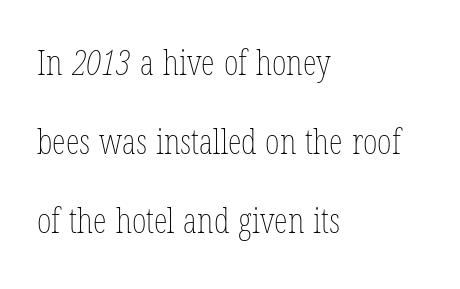
All the whitespace from short lines collects on the right. Tracking value appears to be zero — textbook default spacing. Stroke thickness stays within the range of a standard reading face or lighter. No word sits above an underline. Is there much room between lines? Yes — plenty of vertical air separates them.
